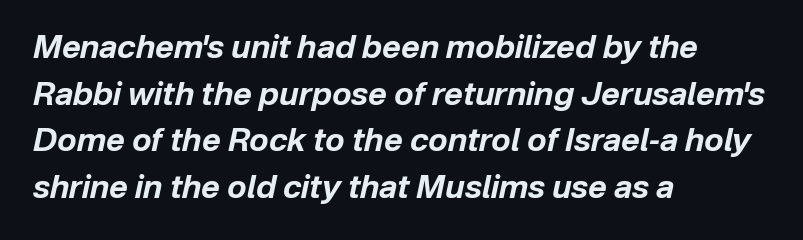
Look at the tracking — it's just the regular setting, nothing added. The rendering uses a moderate line-height, typical for paragraphs. The foot of each line stays bare and open. Short and long lines alike share a common starting point at left. Stroke thickness is high; the sample reads as a true bold. The face used here is proportionally spaced, like ordinary book or web type.
